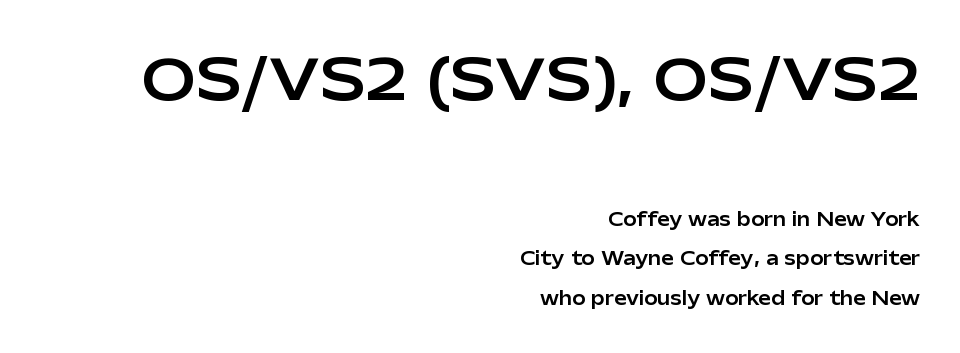
Quick note: not italic, upright. Words float on clear page, feet unadorned. These lines stack with their right ends in a neat column. Proportional: the letters do not fall into vertical columns.
